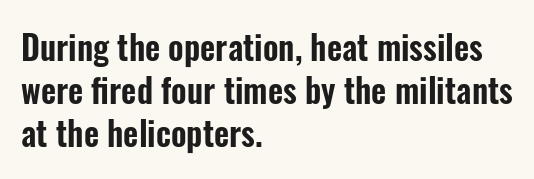
Style check: upright. Students, observe: this is what conventionally led text looks like. Varying glyph widths throughout — classic text-font behaviour. A classic flush-left, rag-right setting is used for this passage. Underline: absent. Glyph-to-glyph distance matches everyday printed text.
